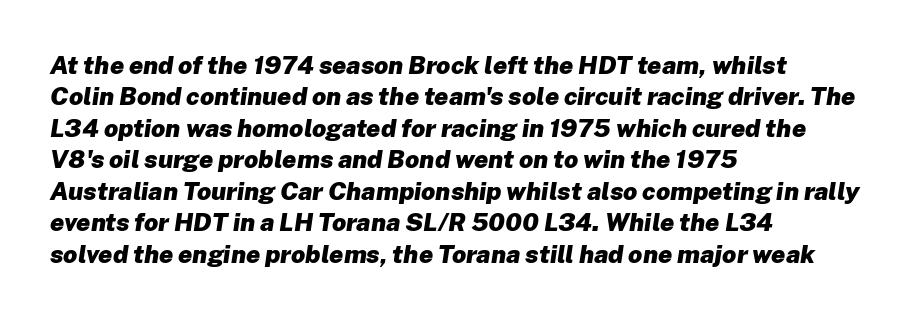
Q: Is the text bold? A: Yes.
Q: Is the text italic (slanted)? A: Yes, it leans right by about 8 degrees.
Q: Is the text underlined? A: No.
Q: How is the paragraph aligned? A: Left-aligned.
Q: Is the spacing between letters normal or unusually wide? A: Normal.
Q: Is the spacing between lines tight, normal or loose? A: Normal.
